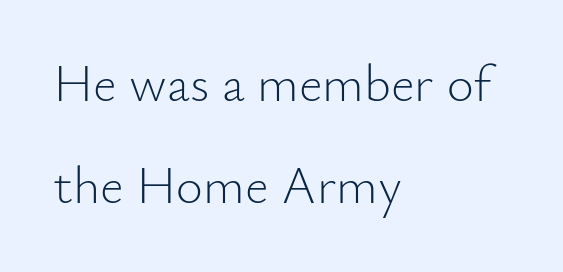
A typesetter would call this proportional, since set widths differ per character. Notice how the stems are strictly vertical — no italics here. The gap between lines stays unmarked. Regarding leading, the lines here are spaced well apart.
